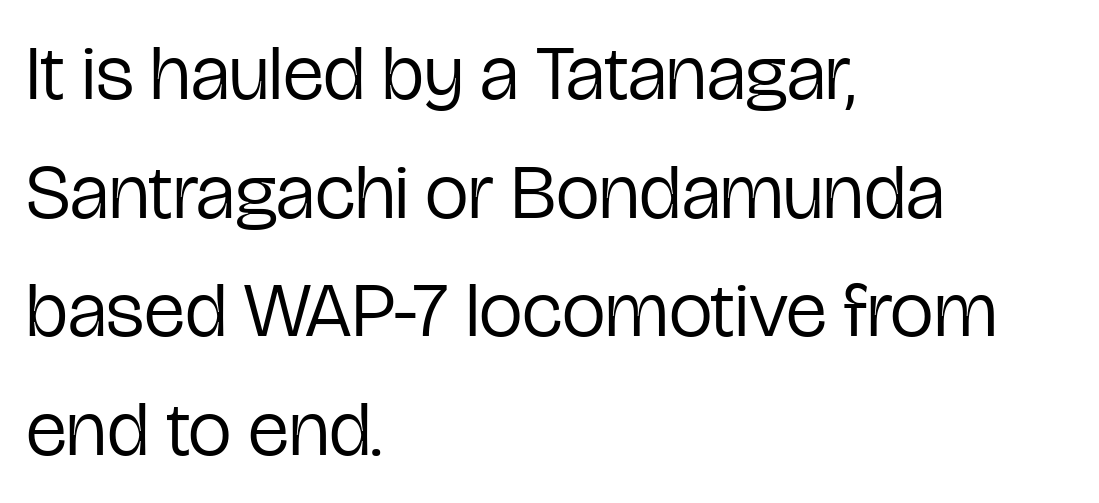
Italic: no, the glyphs are upright roman. Grotesque or geometric, the face here clearly has no serifs. Glance below the letters and you will spot only blank space. Students, observe: this is what conventionally led text looks like. Weight: in the light-to-regular range. Teacher's note: observe the even left margin — that is flush-left alignment.
